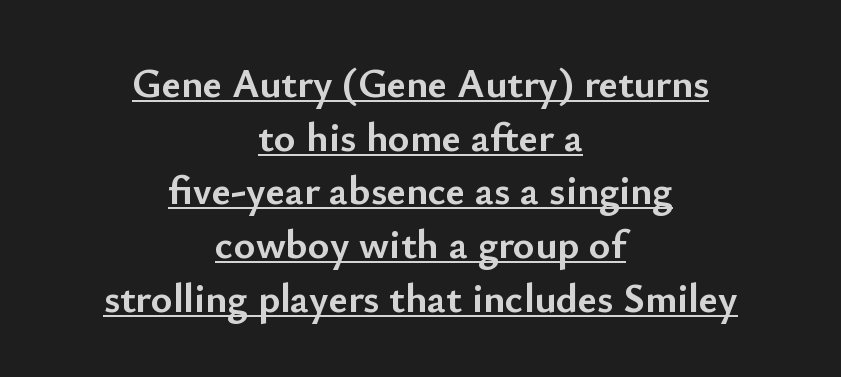
{"serif": "no", "italic": "no", "bold": "yes", "weight": "semibold", "width": "normal", "stroke_contrast": "low", "x_height": "small", "monospaced": "no", "underline": "yes", "align": "center", "line_spacing": "normal", "line_spacing_ratio": 1.31, "letter_spacing": "normal", "letter_spacing_em": 0.0, "glyph_px": 41}
